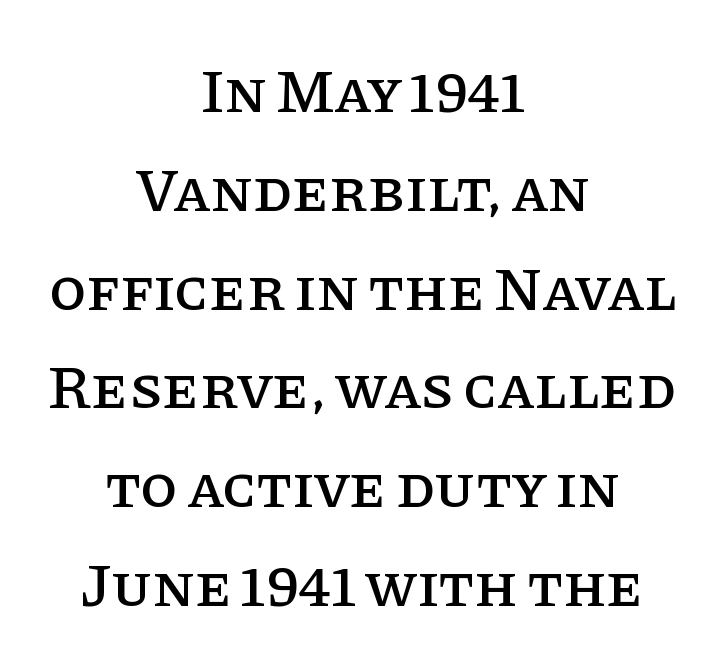
The image shows 61 px serif type, upright; set centered, normal line spacing (1.62x), normal letter spacing, not underlined; low stroke contrast and a large x-height.
